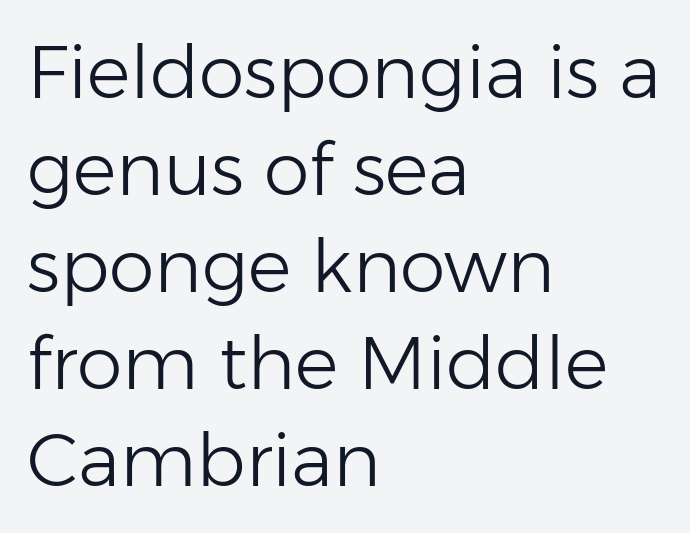
Lines of text with bare space underneath. Caption: face not bold, strokes unweighted. The ragged edge is on the right, which tells us the setting is flush left. This is the regular roman posture of the typeface. The passage shown stacks its lines at a standard gap.
